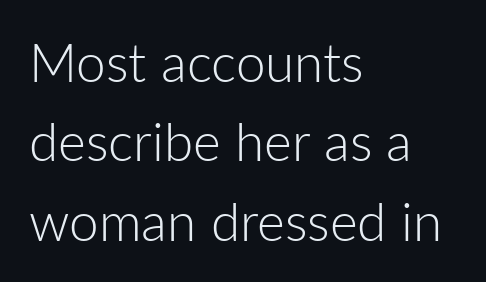
Rule under the text: the space is simply empty. Heft: none added — not bold. Spacing verdict: proportional, widths tailored to each character. This sample is left-justified, so line endings fall wherever the words run out. The tracking reads as untouched default to a designer's eye.
